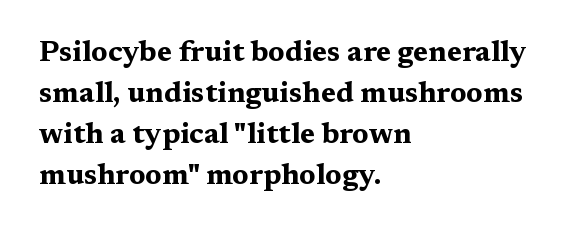
{"serif": "yes", "italic": "no", "bold": "yes", "weight": "bold", "width": "wide", "stroke_contrast": "medium", "x_height": "medium", "monospaced": "no", "underline": "no", "align": "left", "line_spacing": "normal", "line_spacing_ratio": 1.41, "letter_spacing": "normal", "letter_spacing_em": 0.0, "glyph_px": 29}
